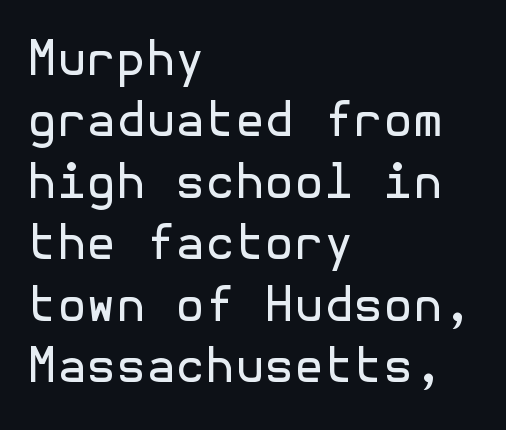
{"serif": "no", "italic": "no", "bold": "no", "weight": "regular", "width": "normal", "x_height": "medium", "underline": "no", "align": "left", "line_spacing": "normal", "line_spacing_ratio": 1.28, "letter_spacing": "normal", "letter_spacing_em": 0.0, "glyph_px": 48}
